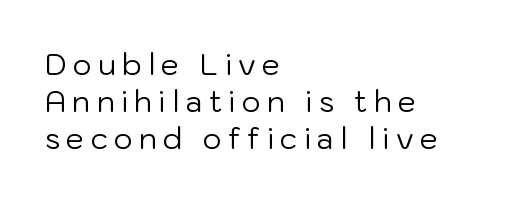
The rendering shows plain stroke endings on the letterforms — a sans-serif design. The paragraph has a hard left edge and a soft right edge. These lines are rendered in a variable-pitch font. Whoever set this chose a conventional vertical rhythm.
